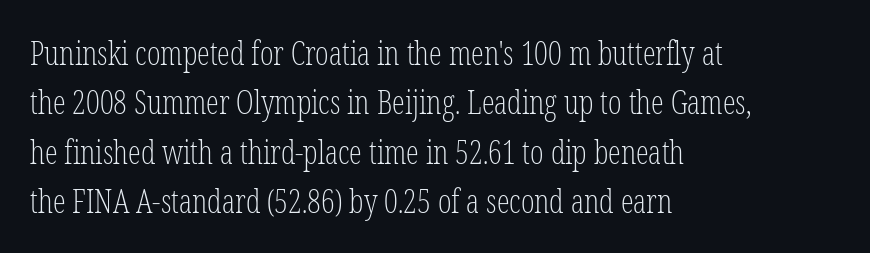
Stem width sits at or under what a default text font uses. One-word summary of the alignment: left. Each row of text sits above clean, open space. Ascenders rise straight up at ninety degrees. This sample uses a serif face.
